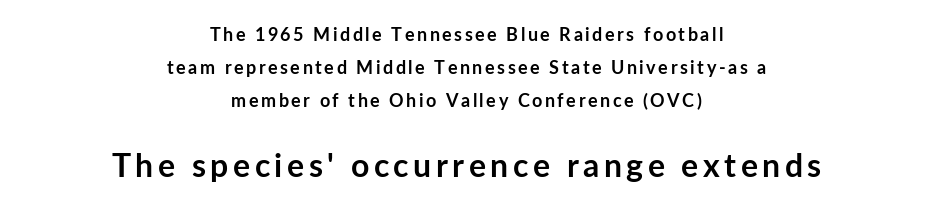
{"serif": "no", "italic": "no", "bold": "yes", "weight": "semibold", "width": "normal", "stroke_contrast": "low", "x_height": "medium", "monospaced": "no", "underline": "no", "align": "center", "line_spacing_ratio": 1.84, "larger_block": "second", "size_ratio": 1.78, "glyph_px": 32}
